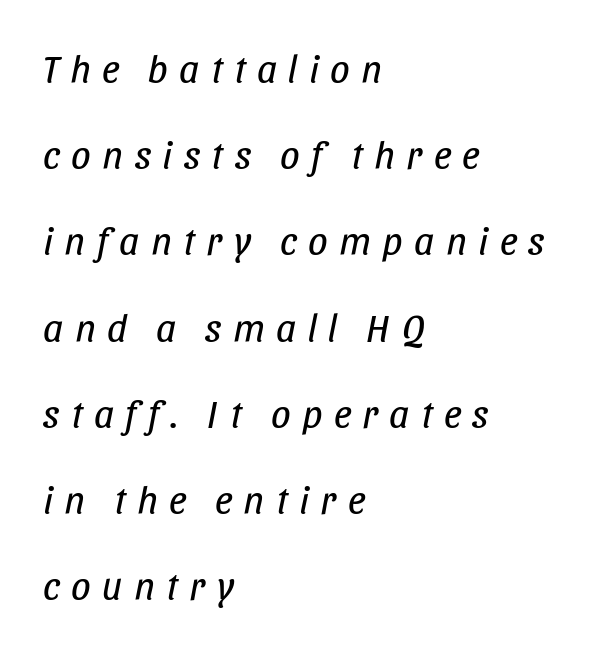
{"italic": "yes", "lean": "right", "slant_degrees": 11, "bold": "no", "weight": "regular", "width": "condensed", "stroke_contrast": "low", "x_height": "large", "monospaced": "no", "underline": "no", "align": "left", "line_spacing": "loose", "line_spacing_ratio": 2.21, "letter_spacing": "wide", "letter_spacing_em": 0.29, "glyph_px": 39}
